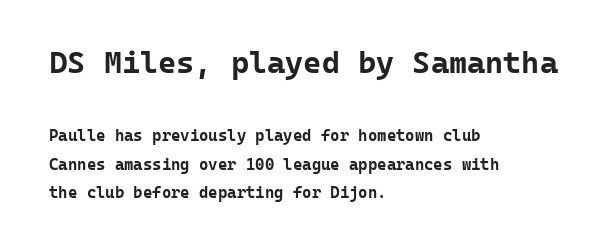
How are the letters spaced? Ordinarily, with no added tracking. The typesetting leans heavy: a genuine bold. The passage shown is typed in a monospace face where columns stay perfectly aligned. Upright lettering throughout. In CSS terms this would be text-align: left. Compare the two chunks: the upper has the greater cap height.
